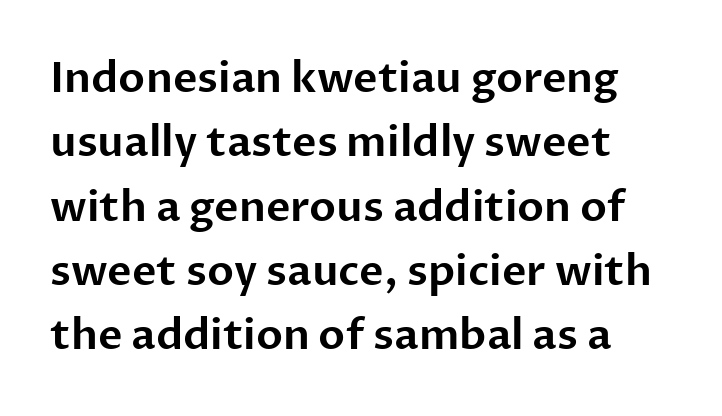
Here the designer chose a conventional face with non-uniform glyph widths. In terms of letterform style, serifs are entirely absent. Evenly set lines give the paragraph a standard silhouette. If you drew a line through each stem, it would be perfectly vertical.
